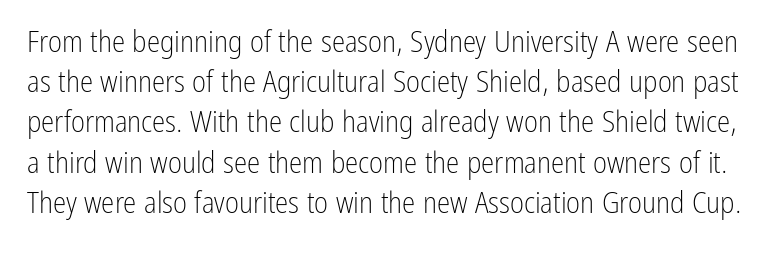
Q: Is the text bold? A: No.
Q: Is the text italic (slanted)? A: No, it is upright.
Q: Is the typeface a serif or a sans-serif typeface? A: Sans-serif.
Q: Is the text underlined? A: No.
Q: Is the spacing between letters normal or unusually wide? A: Normal.
Q: Is the spacing between lines tight, normal or loose? A: Normal.
Q: Width (condensed, normal, or wide)? A: Condensed.
Q: Stroke contrast? A: Low.
Q: x-height? A: Medium.
Q: Monospaced? A: No.
